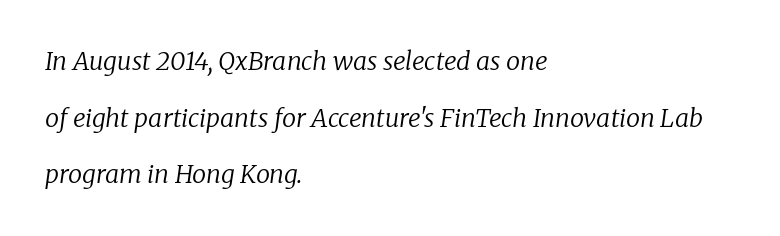
The image shows 25 px text type, italic (leaning right); set left-aligned, loose line spacing (2.27x), normal letter spacing, not underlined.
